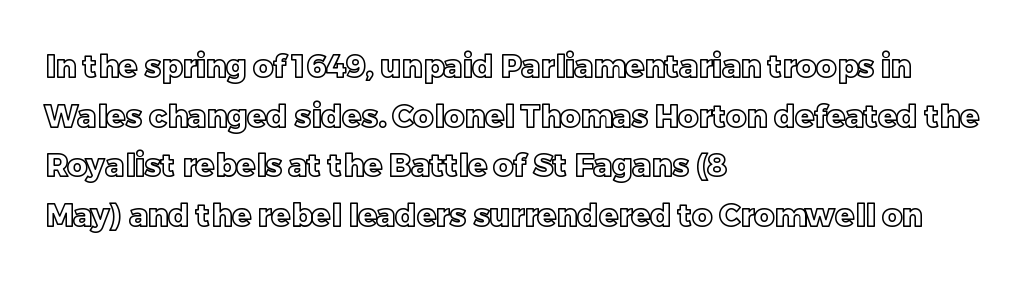
{"italic": "no", "width": "normal", "x_height": "large", "monospaced": "no", "underline": "no", "align": "left", "line_spacing": "normal", "line_spacing_ratio": 1.6, "letter_spacing": "normal", "letter_spacing_em": 0.0, "glyph_px": 31}
